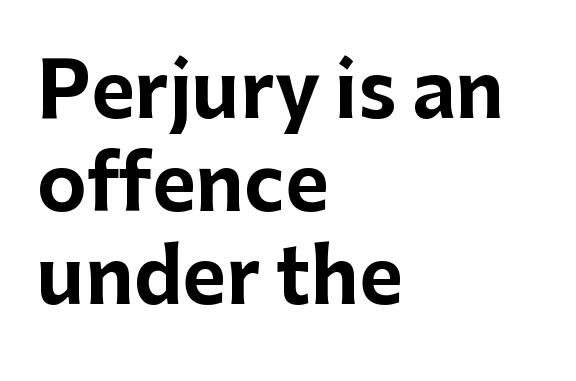
{"serif": "no", "italic": "no", "bold": "yes", "weight": "bold", "width": "normal", "stroke_contrast": "low", "x_height": "medium", "monospaced": "no", "underline": "no", "align": "left", "line_spacing_ratio": 1.24, "letter_spacing": "normal", "letter_spacing_em": 0.0, "glyph_px": 75}
